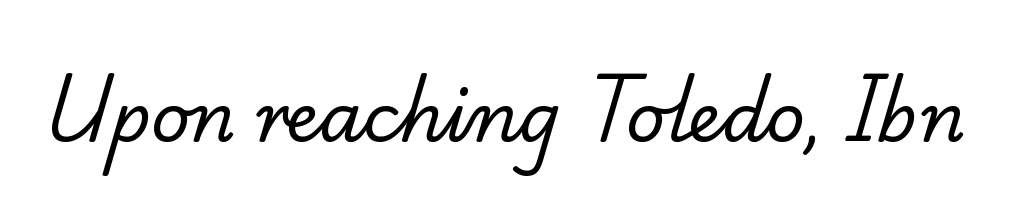
These lines are rendered in a variable-pitch font. Compared with a typical body face, this is equally light or lighter still. Rule under the text: the space is simply empty. Nobody touched the tracking dial on this one.
